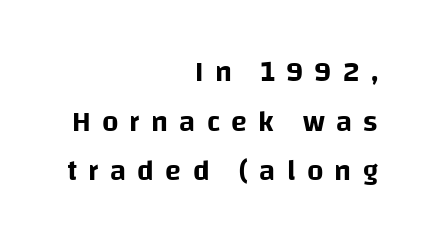
{"serif": "no", "italic": "no", "width": "normal", "stroke_contrast": "low", "x_height": "large", "monospaced": "no", "underline": "no", "align": "right", "line_spacing_ratio": 1.71, "letter_spacing": "wide", "letter_spacing_em": 0.39, "glyph_px": 29}
